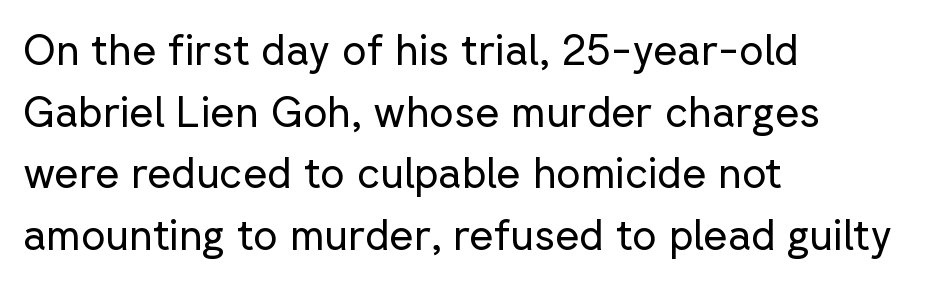
{"serif": "no", "italic": "no", "bold": "no", "weight": "regular", "width": "normal", "stroke_contrast": "low", "x_height": "medium", "monospaced": "no", "underline": "no", "align": "left", "line_spacing": "normal", "line_spacing_ratio": 1.47, "letter_spacing": "normal", "letter_spacing_em": 0.0, "glyph_px": 42}
